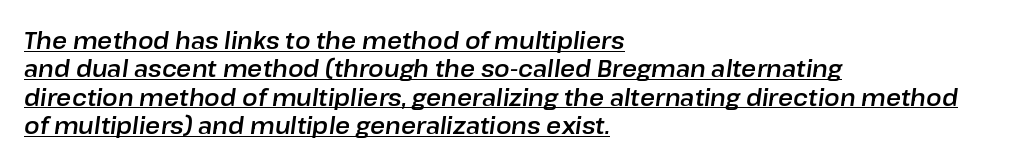
Q: Is the text italic (slanted)? A: Yes, it leans right by about 8 degrees.
Q: Is the text underlined? A: Yes.
Q: How is the paragraph aligned? A: Left-aligned.
Q: Is the spacing between letters normal or unusually wide? A: Normal.
